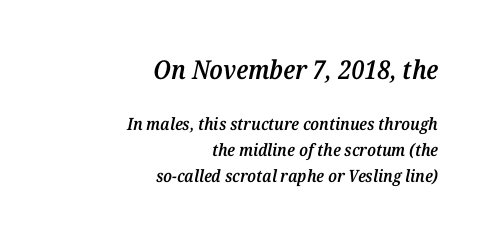
Q: Is the text bold? A: Semi-bold.
Q: Is the text italic (slanted)? A: Yes, it leans right by about 12 degrees.
Q: Is the text underlined? A: No.
Q: How is the paragraph aligned? A: Right-aligned.
Q: Is the spacing between letters normal or unusually wide? A: Normal.
Q: Is the spacing between lines tight, normal or loose? A: Normal.
Q: Which block of text is set in a larger size, the first (top) or the second (bottom)? A: The first (top) one.
